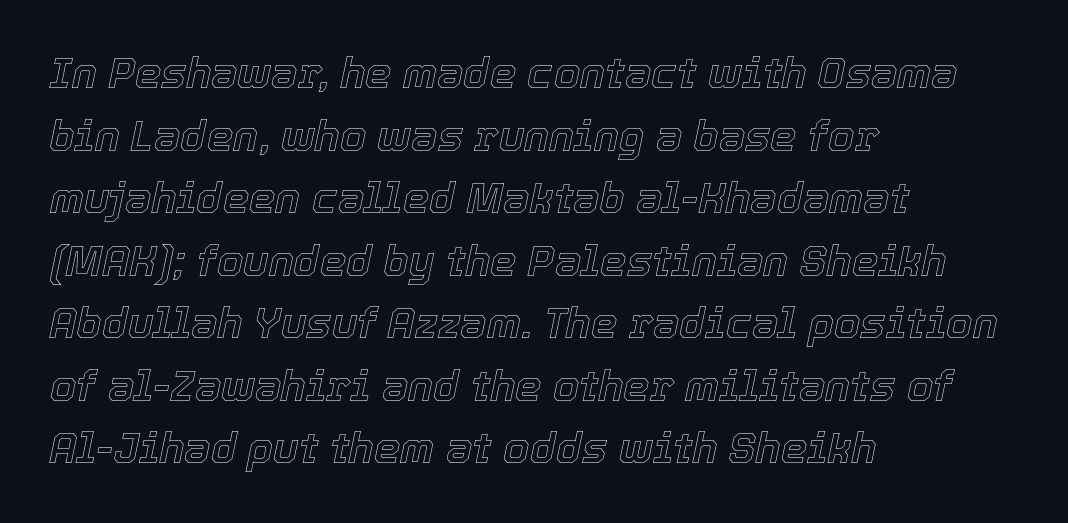
The letters advance in unequal steps, a hallmark of proportional type. Rendered with sloped, italic letterforms. Vertical spacing — default. The space directly below the letters is spotless. Glyph-to-glyph distance matches everyday printed text. Where is the straight margin? On the left.
